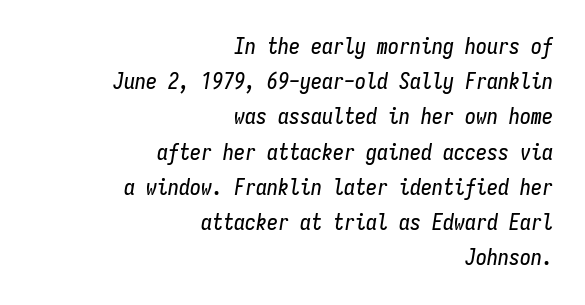
The image shows 22 px text type, italic (leaning right); set right-aligned, normal line spacing (1.6x), normal letter spacing, not underlined.
